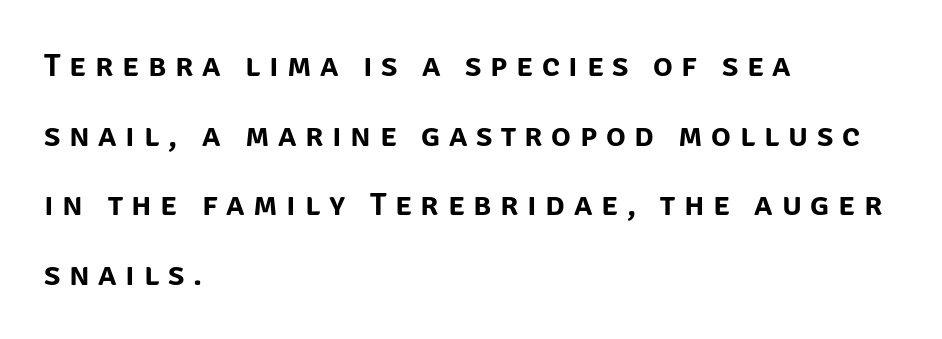
{"serif": "no", "italic": "no", "width": "normal", "stroke_contrast": "low", "x_height": "large", "monospaced": "no", "underline": "no", "align": "left", "line_spacing": "loose", "line_spacing_ratio": 2.11, "letter_spacing": "wide", "letter_spacing_em": 0.26, "glyph_px": 33}
